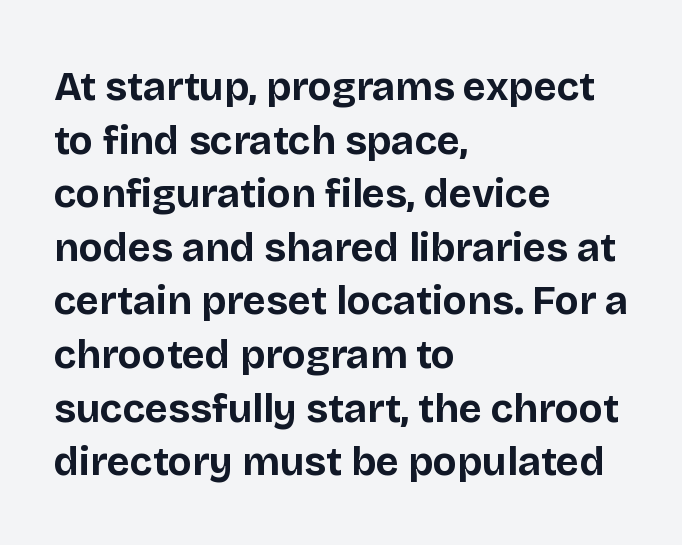
The image shows 40 px bold sans-serif type, upright; set left-aligned, normal line spacing (1.34x), normal letter spacing, not underlined; low stroke contrast and a large x-height.
